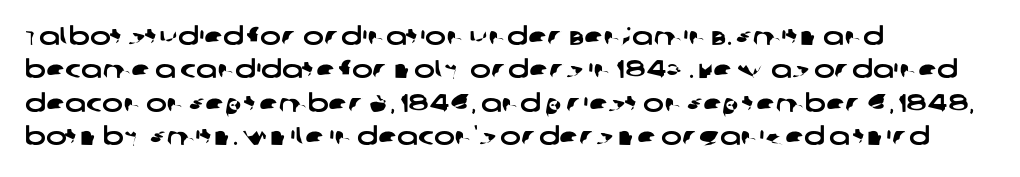
The image shows 25 px text type; set left-aligned, normal line spacing (1.34x), normal letter spacing, not underlined.
